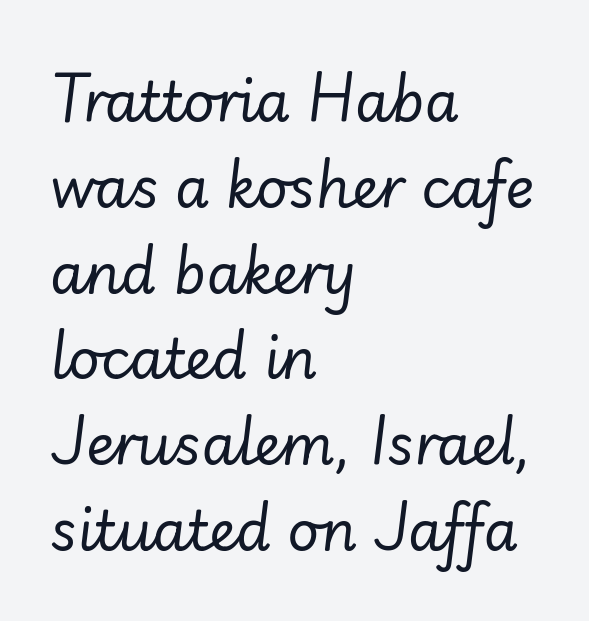
The image shows 55 px regular-weight type, italic (leaning right); set left-aligned, normal line spacing (1.56x), normal letter spacing, not underlined; low stroke contrast and a small x-height.
